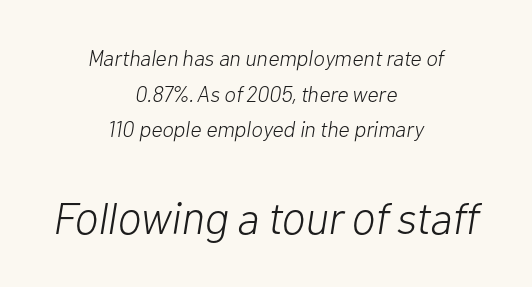
{"italic": "yes", "lean": "right", "slant_degrees": 10, "bold": "no", "weight": "light", "width": "normal", "stroke_contrast": "low", "x_height": "medium", "monospaced": "no", "underline": "no", "align": "center", "line_spacing": "normal", "line_spacing_ratio": 1.62, "letter_spacing": "normal", "letter_spacing_em": 0.0, "larger_block": "second", "size_ratio": 2.05, "glyph_px": 45}
